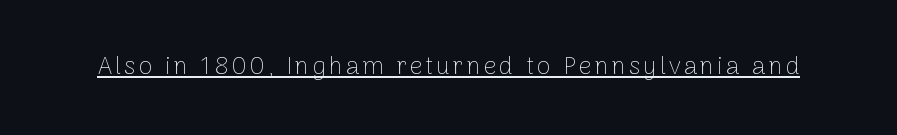
Stems here are at most as thick as an everyday book face. The specimen reads as upright at a glance. Underlining? Definitely there.
